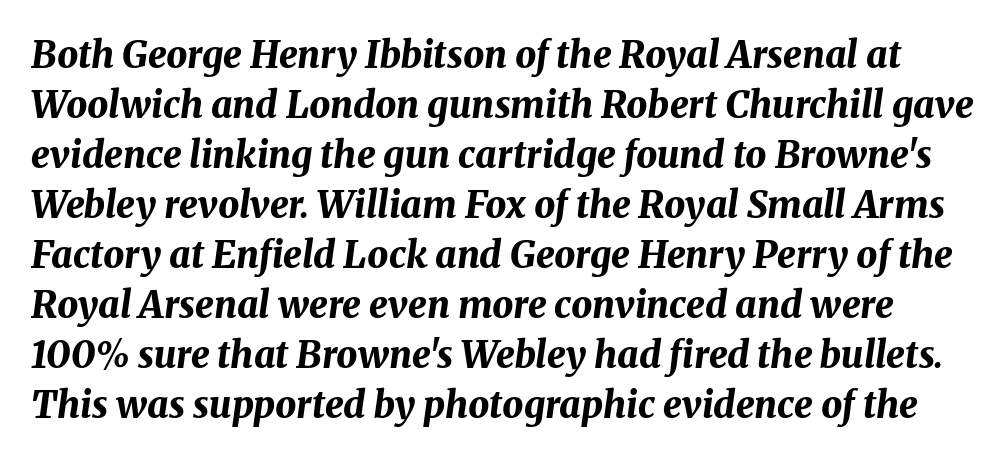
When letters slant like this, we call the style italic. Looks like regular typesetting: each glyph gets only the width it needs. The characters look thick and weighty, a clear bold. What stands out about the letter spacing? Nothing — it is the standard amount. Successive baselines arrive at the customary interval.
